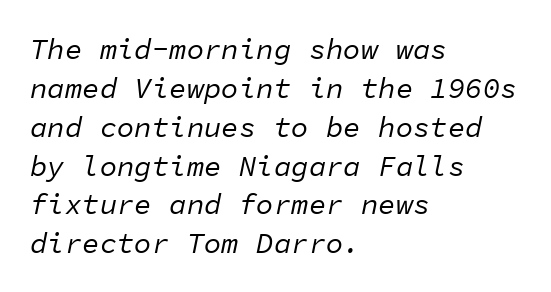
Baseline-to-baseline distance is the conventional proportion of letter height. The letterforms sit at book weight or below. Plain, unruled lines of type. The lines in this sample share a left origin and differ only in where they stop.
